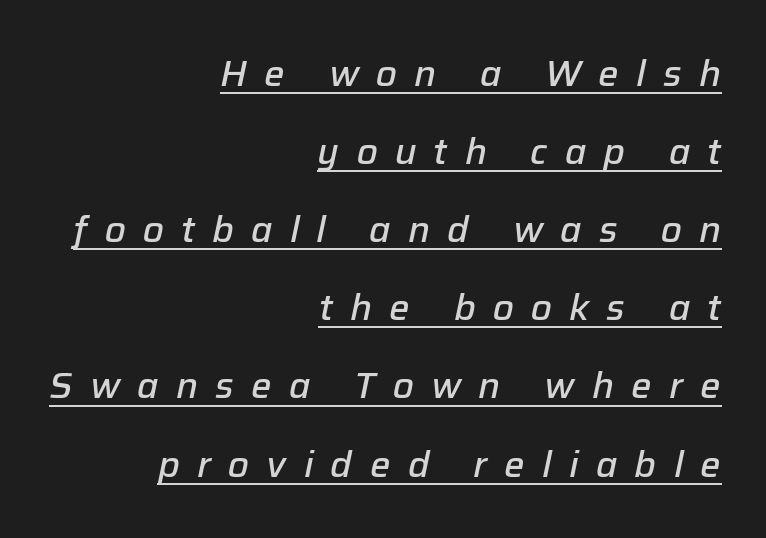
{"italic": "yes", "lean": "right", "slant_degrees": 12, "bold": "semi", "weight": "semibold", "width": "normal", "stroke_contrast": "low", "x_height": "medium", "monospaced": "no", "underline": "yes", "align": "right", "line_spacing": "loose", "line_spacing_ratio": 2.17, "letter_spacing": "wide", "letter_spacing_em": 0.48, "glyph_px": 36}
